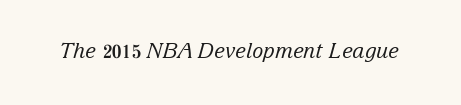
Looking at the ascenders, they clearly lean. The horizontal fit of the characters is conventional and even. The space directly below the letters is spotless. Ink coverage per letter is moderate at most.
